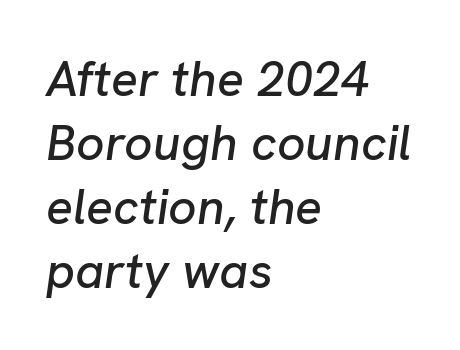
Q: Is the text italic (slanted)? A: Yes, it leans right by about 8 degrees.
Q: Is the text underlined? A: No.
Q: How is the paragraph aligned? A: Left-aligned.
Q: Is the spacing between letters normal or unusually wide? A: Normal.
Q: Is the spacing between lines tight, normal or loose? A: Normal.
Q: Width (condensed, normal, or wide)? A: Normal.
Q: Stroke contrast? A: Low.
Q: x-height? A: Medium.
Q: Monospaced? A: No.
